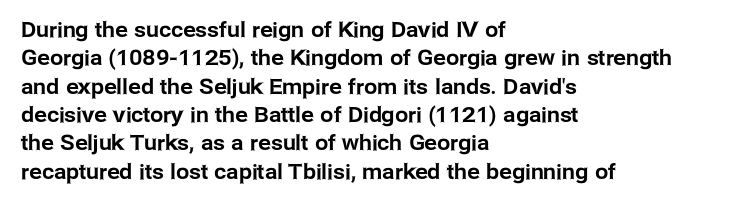
The image shows 21 px text type, upright; set left-aligned, normal line spacing (1.35x), normal letter spacing, not underlined.
